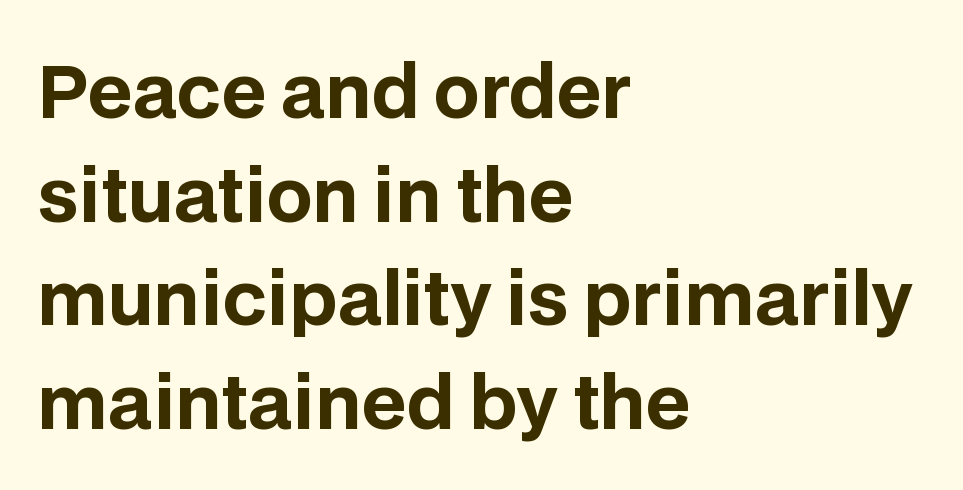
The image shows 72 px bold sans-serif type, upright; set left-aligned, normal line spacing (1.44x), normal letter spacing, not underlined; low stroke contrast and a large x-height.
